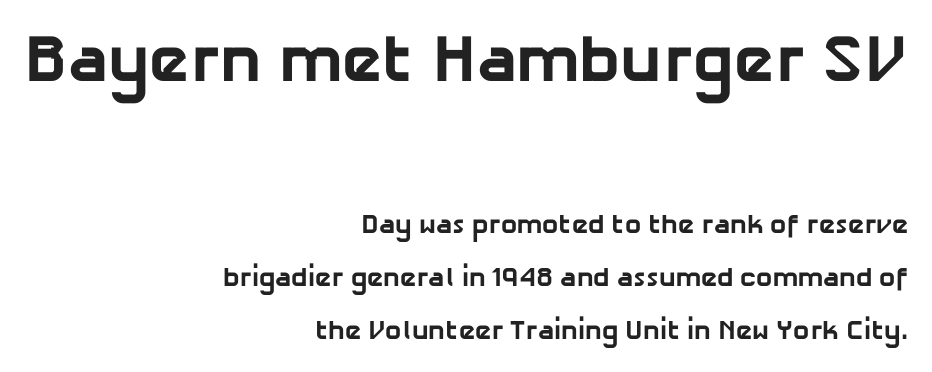
Q: Is the text bold? A: Yes.
Q: Is the typeface a serif or a sans-serif typeface? A: Sans-serif.
Q: Is the text underlined? A: No.
Q: How is the paragraph aligned? A: Right-aligned.
Q: Is the spacing between letters normal or unusually wide? A: Normal.
Q: Is the spacing between lines tight, normal or loose? A: Loose.
Q: Which block of text is set in a larger size, the first (top) or the second (bottom)? A: The first (top) one.
Q: Width (condensed, normal, or wide)? A: Normal.
Q: Stroke contrast? A: Low.
Q: x-height? A: Medium.
Q: Monospaced? A: No.
